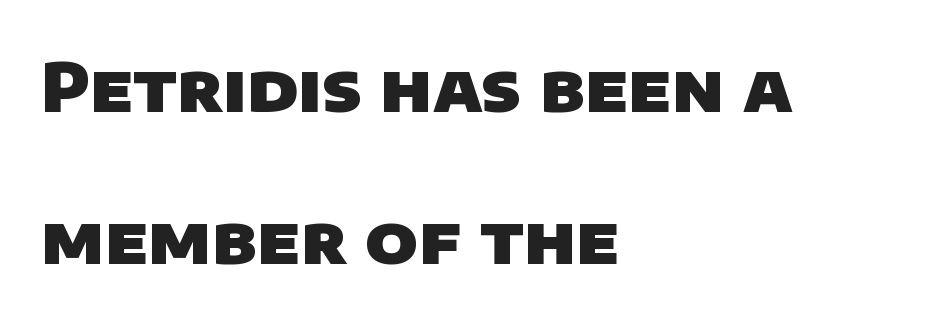
The image shows 68 px heavy sans-serif type; set left-aligned, loose line spacing (2.23x), normal letter spacing, not underlined; low stroke contrast and a large x-height.
